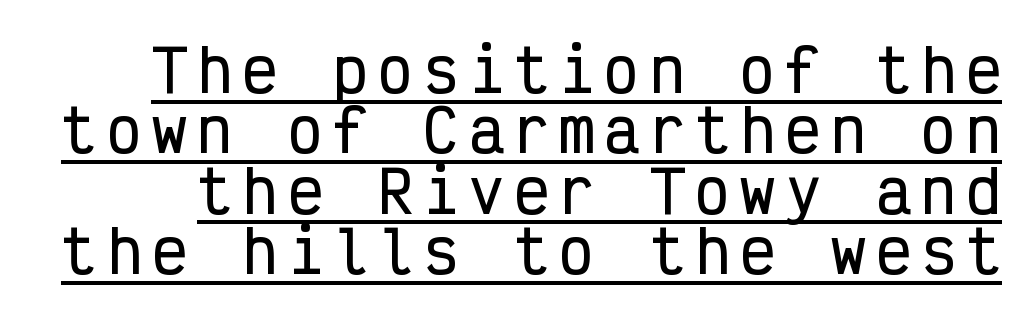
{"serif": "no", "italic": "no", "width": "condensed", "stroke_contrast": "low", "x_height": "medium", "monospaced": "yes", "underline": "yes", "line_spacing": "tight", "line_spacing_ratio": 1.04, "glyph_px": 58}
